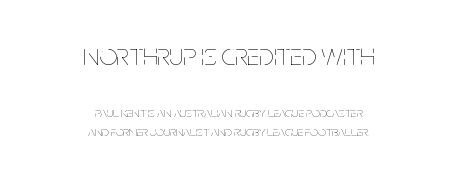
{"italic": "no", "bold": "no", "weight": "thin", "width": "condensed", "stroke_contrast": "low", "x_height": "large", "monospaced": "no", "underline": "no", "align": "center", "line_spacing": "normal", "line_spacing_ratio": 1.36, "letter_spacing": "normal", "letter_spacing_em": 0.0, "larger_block": "first", "size_ratio": 2.21, "glyph_px": 31}
